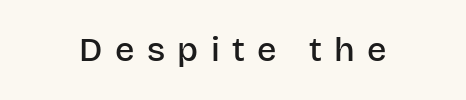
Q: Is the text bold? A: Semi-bold.
Q: Is the text italic (slanted)? A: No, it is upright.
Q: Is the typeface a serif or a sans-serif typeface? A: Sans-serif.
Q: Is the text underlined? A: No.
Q: Is the spacing between letters normal or unusually wide? A: Unusually wide.
Q: Width (condensed, normal, or wide)? A: Normal.
Q: Stroke contrast? A: Low.
Q: x-height? A: Large.
Q: Monospaced? A: No.
